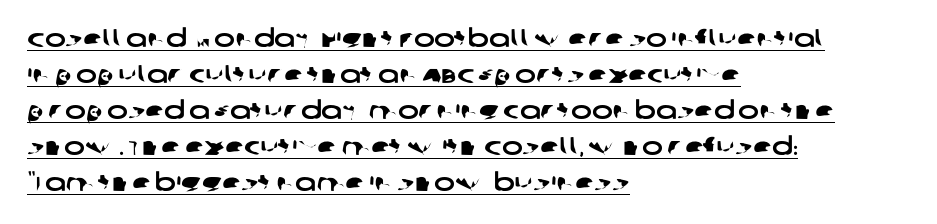
{"underline": "yes", "align": "left", "line_spacing": "normal", "line_spacing_ratio": 1.44, "letter_spacing": "normal", "letter_spacing_em": 0.0, "glyph_px": 25}
